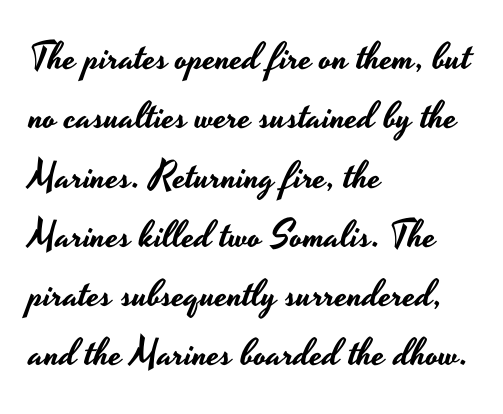
{"serif": "no", "width": "wide", "stroke_contrast": "low", "x_height": "small", "monospaced": "no", "underline": "no", "align": "left", "line_spacing": "normal", "line_spacing_ratio": 1.56, "letter_spacing": "normal", "letter_spacing_em": 0.0, "glyph_px": 38}
